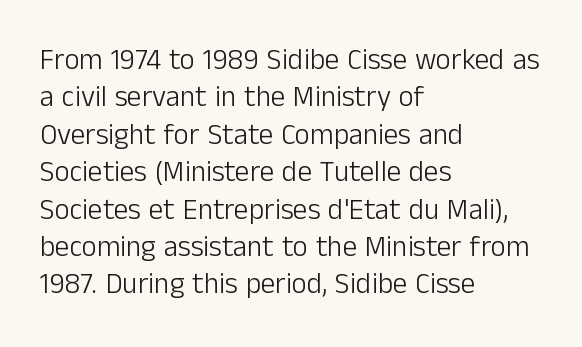
The image shows 29 px light sans-serif type, upright; set left-aligned, normal line spacing (1.29x), normal letter spacing, not underlined; low stroke contrast and a medium x-height.
